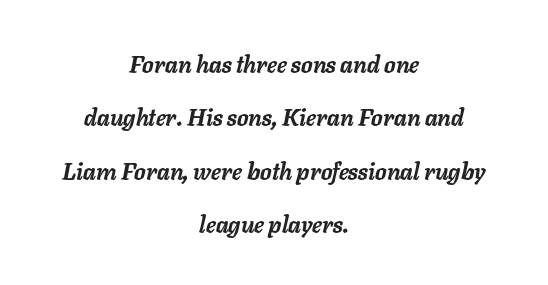
{"italic": "yes", "lean": "right", "slant_degrees": 11, "bold": "yes", "underline": "no", "align": "center", "line_spacing": "loose", "line_spacing_ratio": 2.32, "letter_spacing": "normal", "letter_spacing_em": 0.0, "glyph_px": 23}
